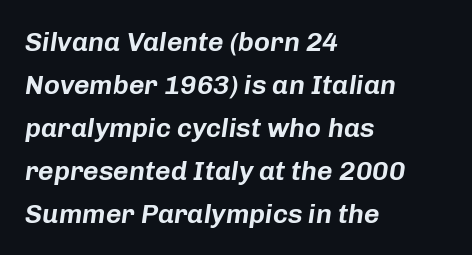
Q: Is the text italic (slanted)? A: Yes, it leans right by about 8 degrees.
Q: Is the text underlined? A: No.
Q: How is the paragraph aligned? A: Left-aligned.
Q: Is the spacing between letters normal or unusually wide? A: Normal.
Q: Is the spacing between lines tight, normal or loose? A: Normal.
